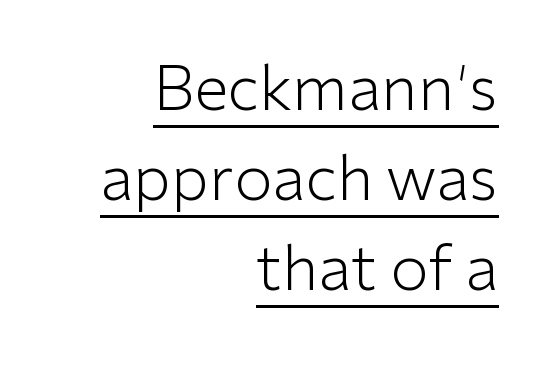
The image shows 62 px light sans-serif type, upright; set right-aligned, normal line spacing (1.45x), normal letter spacing, underlined; low stroke contrast and a medium x-height.
